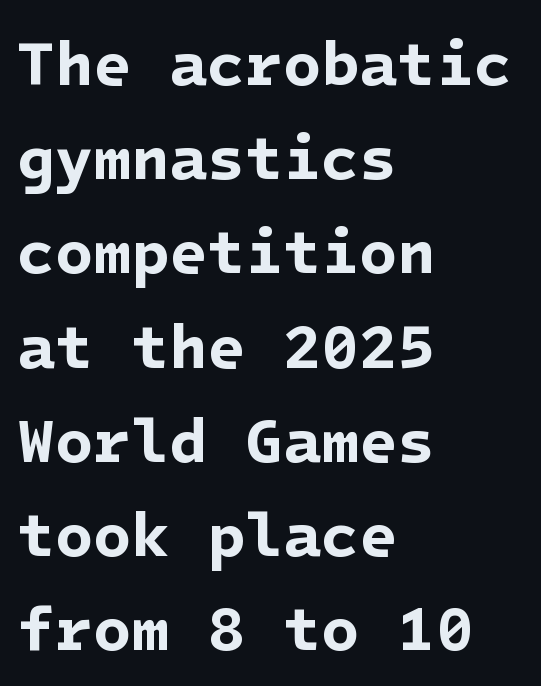
Q: Is the text bold? A: Yes.
Q: Is the typeface a serif or a sans-serif typeface? A: Sans-serif.
Q: Is the text underlined? A: No.
Q: How is the paragraph aligned? A: Left-aligned.
Q: Is the spacing between letters normal or unusually wide? A: Normal.
Q: Is the spacing between lines tight, normal or loose? A: Normal.
Q: Width (condensed, normal, or wide)? A: Normal.
Q: Stroke contrast? A: Low.
Q: x-height? A: Medium.
